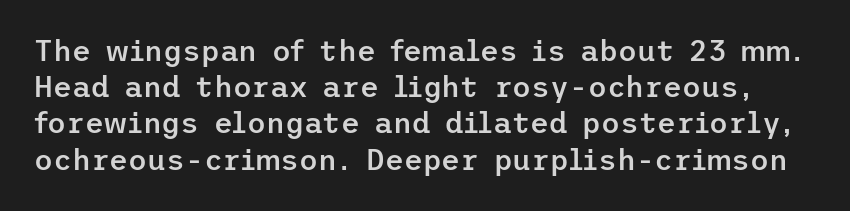
Q: Is the text bold? A: Semi-bold.
Q: Is the text italic (slanted)? A: No, it is upright.
Q: Is the typeface a serif or a sans-serif typeface? A: Sans-serif.
Q: Is the text underlined? A: No.
Q: Is the spacing between letters normal or unusually wide? A: Normal.
Q: Is the spacing between lines tight, normal or loose? A: Normal.
Q: Width (condensed, normal, or wide)? A: Normal.
Q: Stroke contrast? A: Low.
Q: x-height? A: Medium.
